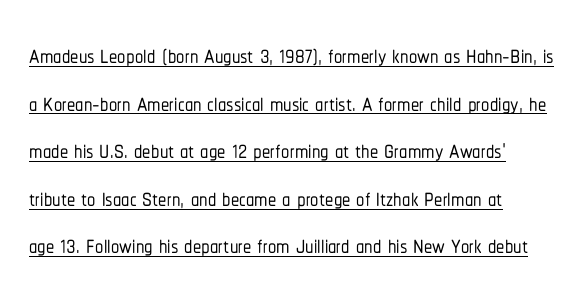
{"serif": "no", "italic": "no", "width": "condensed", "stroke_contrast": "low", "x_height": "medium", "monospaced": "no", "underline": "yes", "line_spacing": "normal", "line_spacing_ratio": 1.44, "letter_spacing": "normal", "letter_spacing_em": 0.0, "glyph_px": 33}
